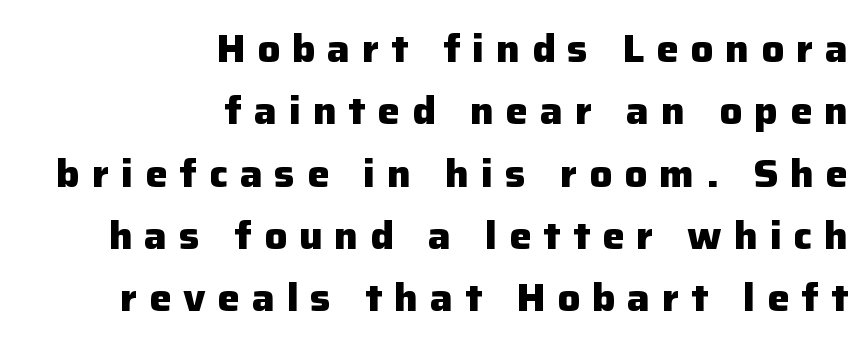
{"serif": "no", "italic": "no", "bold": "yes", "weight": "heavy", "width": "normal", "stroke_contrast": "low", "x_height": "medium", "monospaced": "no", "underline": "no", "align": "right", "line_spacing": "normal", "line_spacing_ratio": 1.64, "letter_spacing": "wide", "letter_spacing_em": 0.31, "glyph_px": 38}
